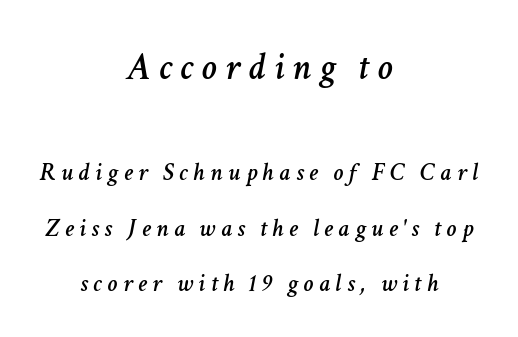
Q: Is the text italic (slanted)? A: Yes, it leans right by about 11 degrees.
Q: Is the text underlined? A: No.
Q: How is the paragraph aligned? A: Centered.
Q: Is the spacing between letters normal or unusually wide? A: Unusually wide.
Q: Is the spacing between lines tight, normal or loose? A: Loose.
Q: Which block of text is set in a larger size, the first (top) or the second (bottom)? A: The first (top) one.
Q: Width (condensed, normal, or wide)? A: Normal.
Q: Stroke contrast? A: Low.
Q: x-height? A: Medium.
Q: Monospaced? A: No.
